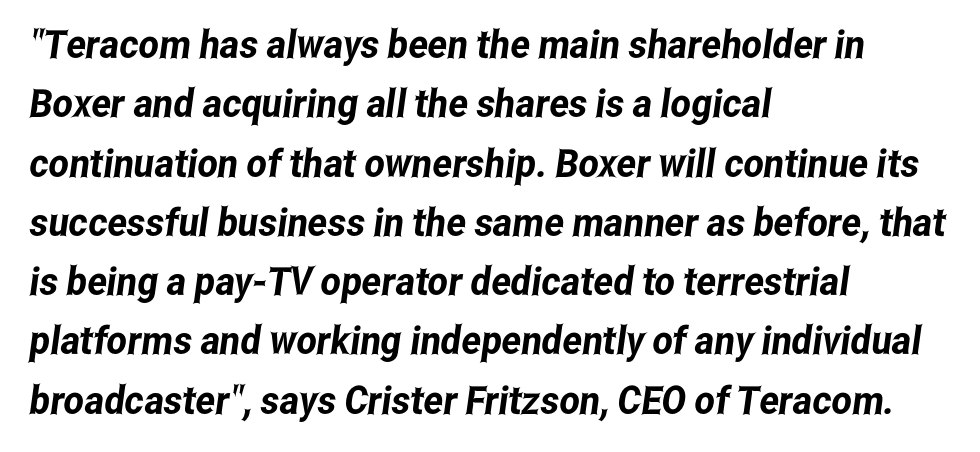
The space between consecutive lines is moderate. The line texture is even and compact thanks to regular tracking. One-word summary of the alignment: left. The rendering uses natural spacing where letterforms have individual widths.
